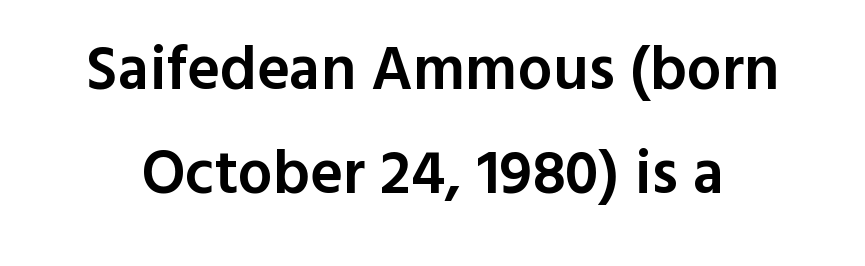
Q: Is the text bold? A: Semi-bold.
Q: Is the text italic (slanted)? A: No, it is upright.
Q: Is the typeface a serif or a sans-serif typeface? A: Sans-serif.
Q: Is the text underlined? A: No.
Q: Is the spacing between letters normal or unusually wide? A: Normal.
Q: Is the spacing between lines tight, normal or loose? A: Normal.
Q: Width (condensed, normal, or wide)? A: Normal.
Q: x-height? A: Medium.
Q: Monospaced? A: No.
